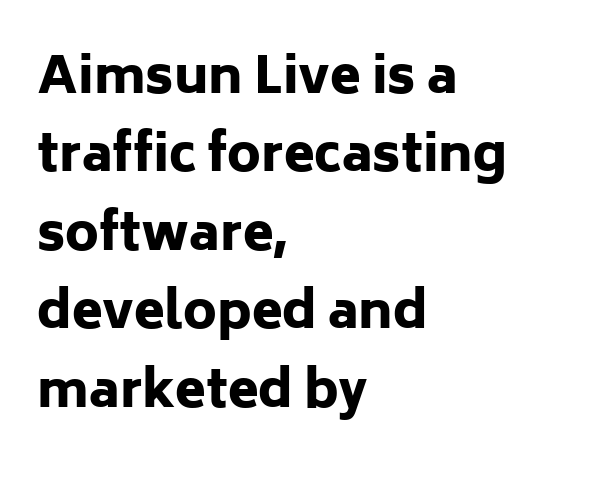
Glyph-to-glyph distance matches everyday printed text. The designer went with a sans here, leaving each stem footless. The letters advance in unequal steps, a hallmark of proportional type. Letters rest on an invisible, unmarked baseline. Summary of vertical rhythm: regular, with standard interline spacing.
